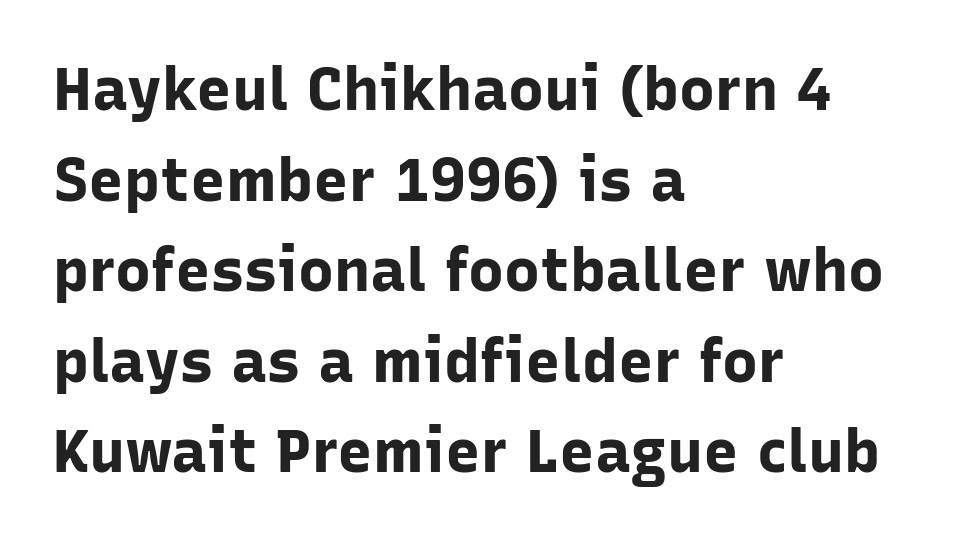
The image shows 60 px bold sans-serif type, upright; set left-aligned, normal line spacing (1.51x), normal letter spacing, not underlined; low stroke contrast and a medium x-height.
